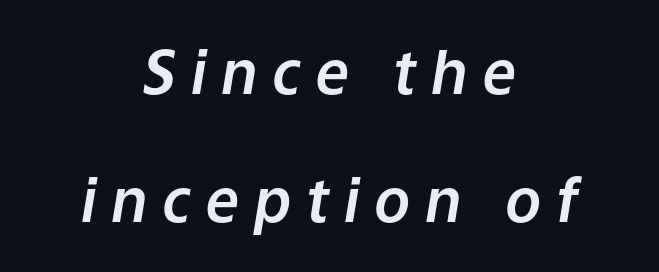
Characters are canted at an angle relative to the baseline's perpendicular. Successive baselines arrive slowly, with a big drop between each. Glyph-to-glyph distance is far greater than everyday printed text. The paragraph has two soft edges and a firm central axis. Clear beneath every line of the passage.
